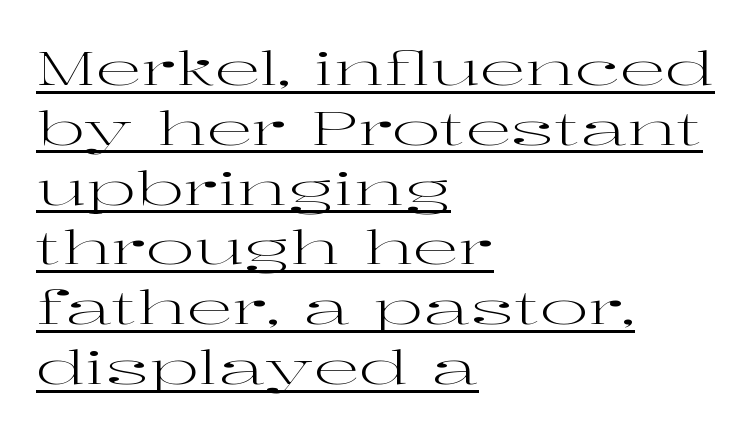
The weight would be labelled regular, book, light, or lighter still. Notice how a bar underscores the lettering throughout. Line spacing here is normal. Unlike italic type, these characters show no tilt at all.
